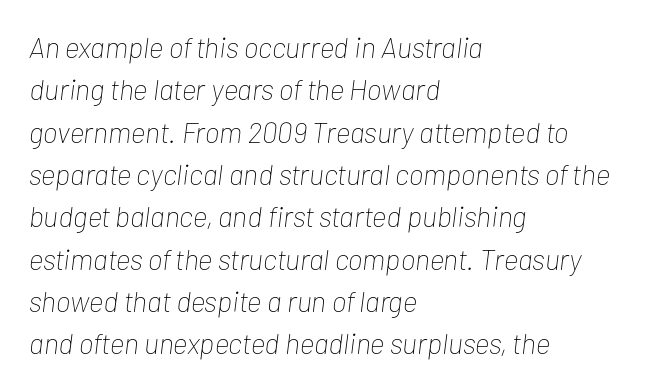
This rendering uses left alignment, leaving the right contour irregular. These lines were composed using italics. What stands out about the letter spacing? Nothing — it is the standard amount. Stems here are at most as thick as an everyday book face. This sample has the flowing, uneven cadence of proportional lettering. The gap between lines stays unmarked.
